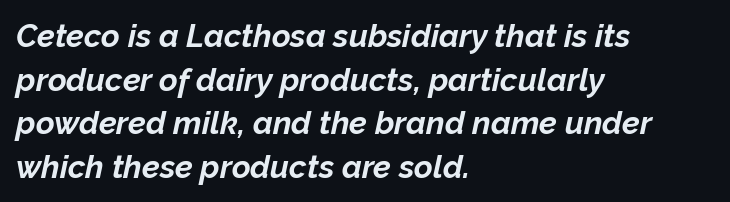
The image shows 32 px bold type, italic (leaning right); set left-aligned, normal line spacing (1.36x), normal letter spacing, not underlined; low stroke contrast and a medium x-height.
